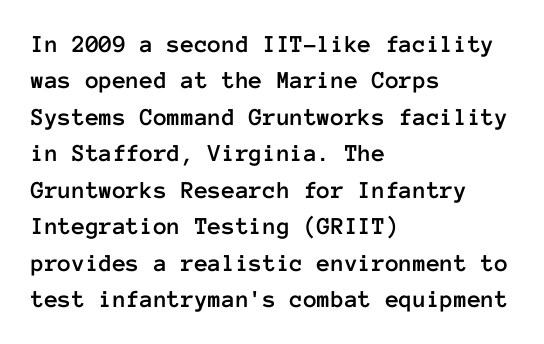
Plain, unruled lines of type. The type is set solid horizontally, with unmodified tracking. Tall strokes in this sample are plumb rather than angled. Regarding leading, the lines here are spaced in the standard way.
